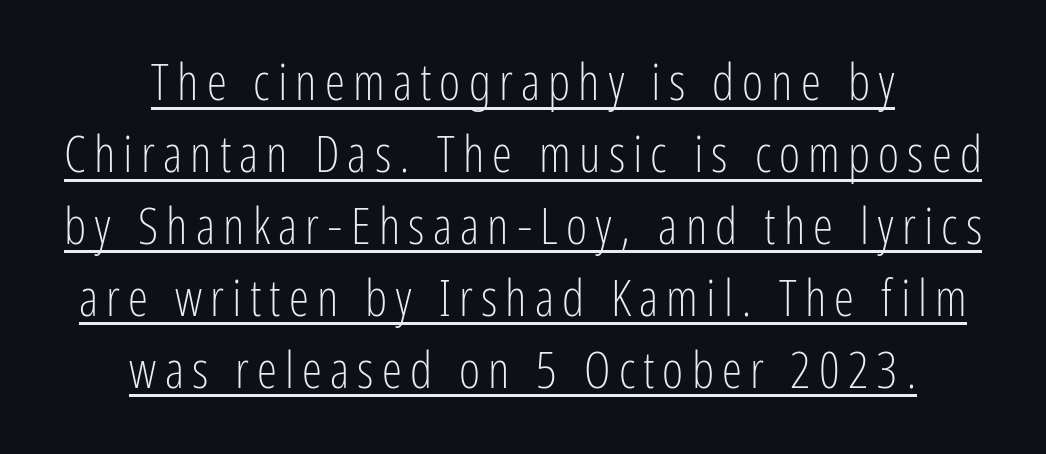
Q: Is the text bold? A: No.
Q: Is the text italic (slanted)? A: No, it is upright.
Q: Is the typeface a serif or a sans-serif typeface? A: Sans-serif.
Q: Is the text underlined? A: Yes.
Q: How is the paragraph aligned? A: Centered.
Q: Is the spacing between lines tight, normal or loose? A: Normal.
Q: Width (condensed, normal, or wide)? A: Condensed.
Q: Stroke contrast? A: Low.
Q: x-height? A: Medium.
Q: Monospaced? A: No.
